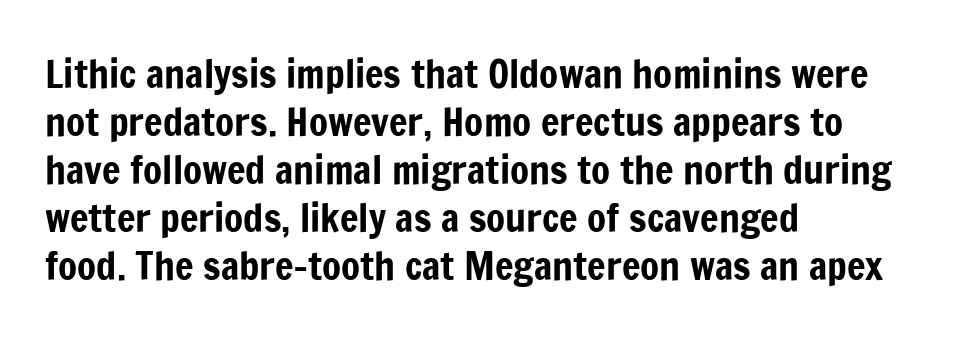
Q: Is the text italic (slanted)? A: No, it is upright.
Q: Is the typeface a serif or a sans-serif typeface? A: Sans-serif.
Q: Is the text underlined? A: No.
Q: How is the paragraph aligned? A: Left-aligned.
Q: Is the spacing between letters normal or unusually wide? A: Normal.
Q: Width (condensed, normal, or wide)? A: Condensed.
Q: Stroke contrast? A: Low.
Q: x-height? A: Medium.
Q: Monospaced? A: No.
